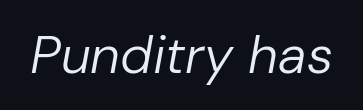
{"italic": "yes", "lean": "right", "slant_degrees": 10, "bold": "no", "weight": "regular", "width": "normal", "stroke_contrast": "low", "x_height": "medium", "monospaced": "no", "underline": "no", "letter_spacing": "normal", "letter_spacing_em": 0.0, "glyph_px": 53}
